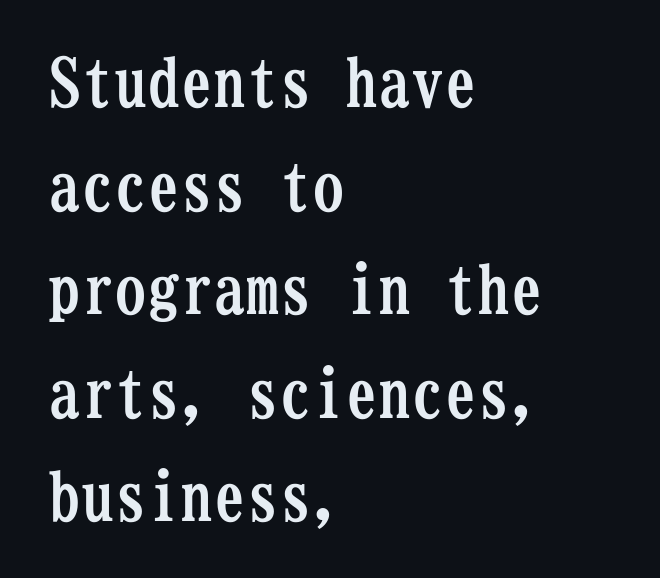
The image shows 66 px semibold, condensed serif type, upright, monospaced; set left-aligned, normal line spacing (1.57x), normal letter spacing, not underlined; low stroke contrast and a medium x-height.
